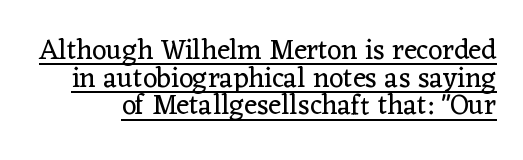
The image shows 28 px regular-weight serif type, upright; set tight line spacing (0.99x), normal letter spacing, underlined; low stroke contrast and a medium x-height.
